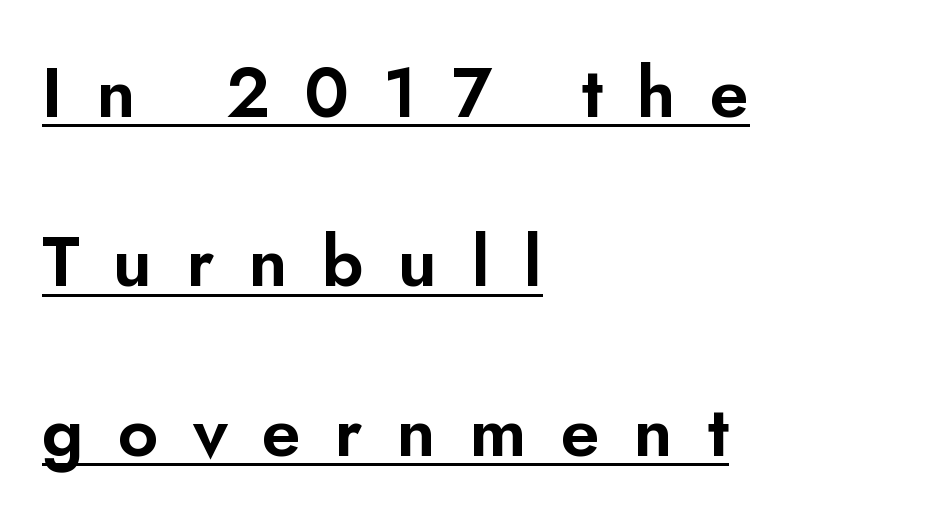
Q: Is the text italic (slanted)? A: No, it is upright.
Q: Is the typeface a serif or a sans-serif typeface? A: Sans-serif.
Q: Is the text underlined? A: Yes.
Q: How is the paragraph aligned? A: Left-aligned.
Q: Is the spacing between letters normal or unusually wide? A: Unusually wide.
Q: Is the spacing between lines tight, normal or loose? A: Loose.
Q: Width (condensed, normal, or wide)? A: Normal.
Q: Stroke contrast? A: Low.
Q: x-height? A: Small.
Q: Monospaced? A: No.
